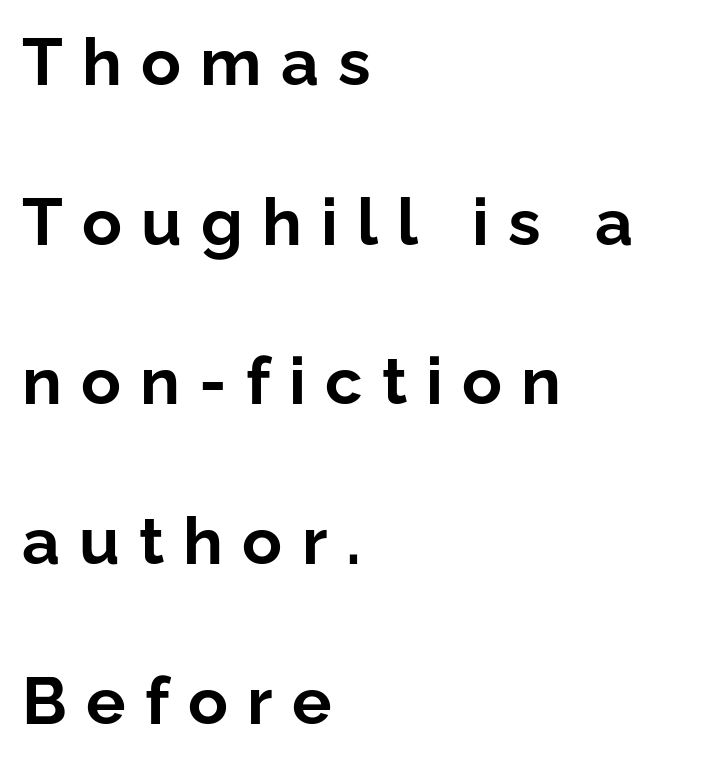
{"serif": "no", "italic": "no", "bold": "yes", "weight": "bold", "width": "normal", "stroke_contrast": "low", "x_height": "medium", "monospaced": "no", "underline": "no", "align": "left", "line_spacing": "loose", "line_spacing_ratio": 2.42, "letter_spacing": "wide", "letter_spacing_em": 0.29, "glyph_px": 66}
